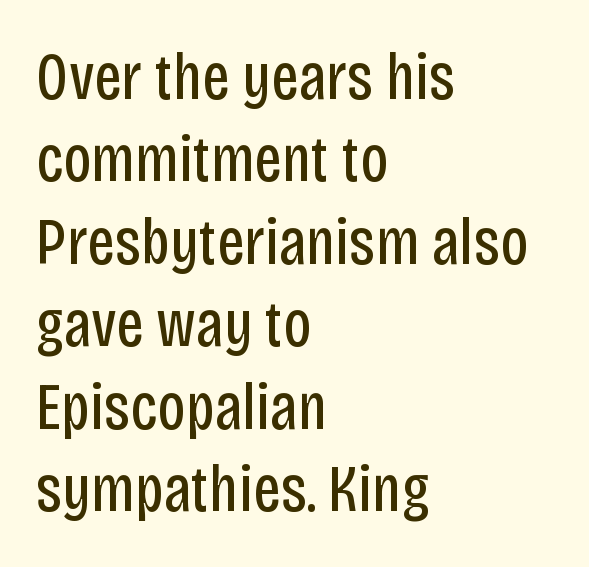
Q: Is the text bold? A: No.
Q: Is the text italic (slanted)? A: No, it is upright.
Q: Is the typeface a serif or a sans-serif typeface? A: Sans-serif.
Q: Is the text underlined? A: No.
Q: How is the paragraph aligned? A: Left-aligned.
Q: Is the spacing between letters normal or unusually wide? A: Normal.
Q: Width (condensed, normal, or wide)? A: Condensed.
Q: Stroke contrast? A: Low.
Q: x-height? A: Large.
Q: Monospaced? A: No.
